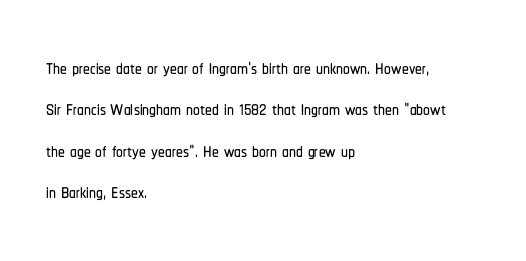
Q: Is the text italic (slanted)? A: No, it is upright.
Q: Is the text underlined? A: No.
Q: How is the paragraph aligned? A: Left-aligned.
Q: Is the spacing between letters normal or unusually wide? A: Normal.
Q: Is the spacing between lines tight, normal or loose? A: Normal.
